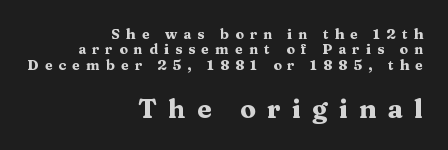
Q: Is the text bold? A: Yes.
Q: Is the text italic (slanted)? A: No, it is upright.
Q: Is the text underlined? A: No.
Q: How is the paragraph aligned? A: Right-aligned.
Q: Is the spacing between letters normal or unusually wide? A: Unusually wide.
Q: Is the spacing between lines tight, normal or loose? A: Tight.
Q: Which block of text is set in a larger size, the first (top) or the second (bottom)? A: The second (bottom) one.
